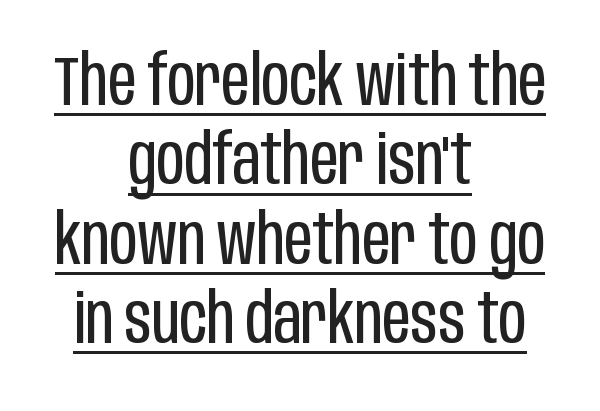
{"serif": "no", "italic": "no", "bold": "no", "weight": "regular", "width": "condensed", "stroke_contrast": "low", "x_height": "large", "monospaced": "no", "underline": "yes", "align": "center", "line_spacing": "tight", "line_spacing_ratio": 1.15, "letter_spacing": "normal", "letter_spacing_em": 0.0, "glyph_px": 69}
